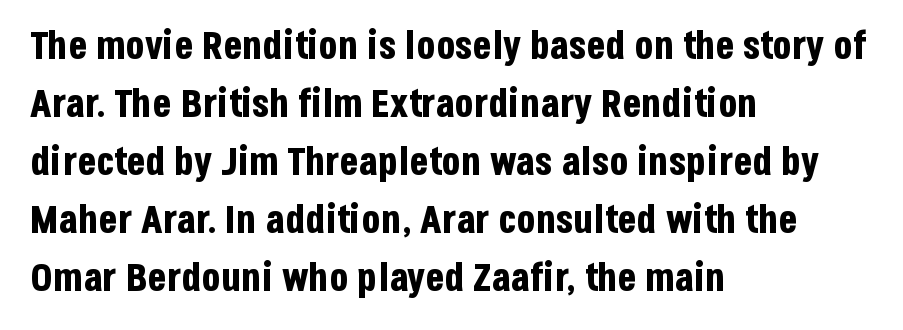
Quick note: interline space is typical. Caption: bold face, heavy strokes. Casual observation: everything's shoved over to the left. Looks like regular typesetting: each glyph gets only the width it needs. The characters display no serif detailing; their extremities are plain.
